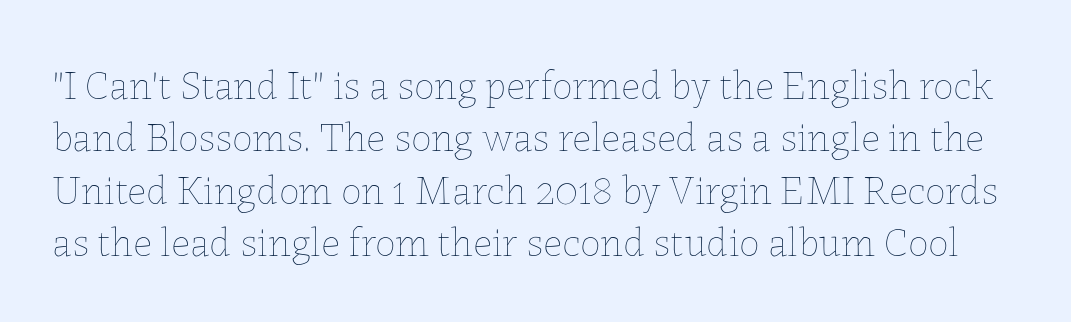
{"italic": "no", "bold": "no", "weight": "thin", "width": "normal", "stroke_contrast": "low", "x_height": "medium", "monospaced": "no", "underline": "no", "line_spacing": "normal", "line_spacing_ratio": 1.28, "letter_spacing": "normal", "letter_spacing_em": 0.0, "glyph_px": 41}
